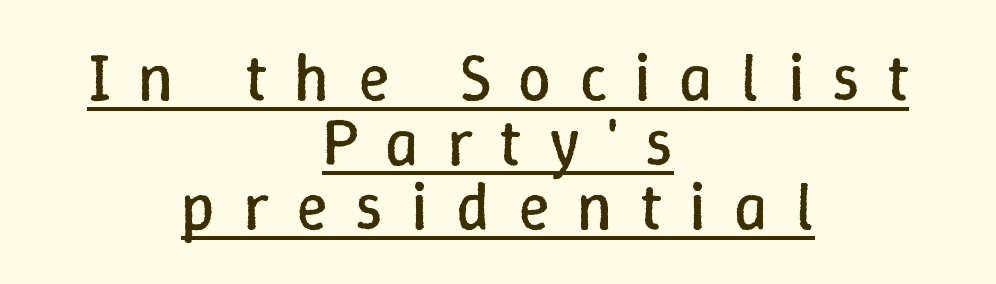
The typesetting does not lean heavy: it is not bold. A typesetter would call this proportional, since set widths differ per character. Caption: multi-line text, centered on the measure. Students, observe: this is what under-led, compact text looks like. Italic? Not at all — the glyphs are vertical.
